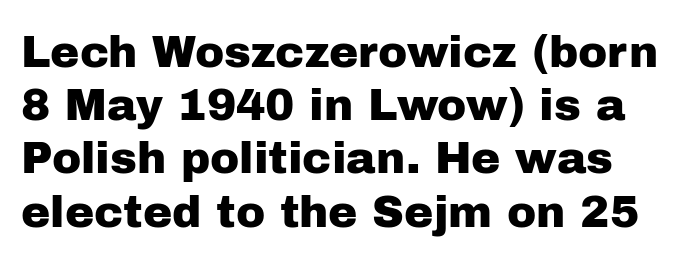
The image shows 44 px sans-serif type, upright; set line spacing 1.21x, normal letter spacing, not underlined; low stroke contrast and a medium x-height.
